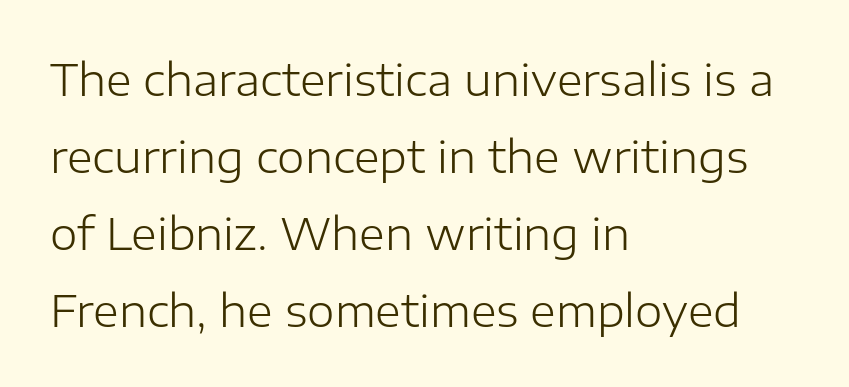
The image shows 44 px light sans-serif type, upright; set left-aligned, line spacing 1.75x, normal letter spacing, not underlined; low stroke contrast and a medium x-height.
